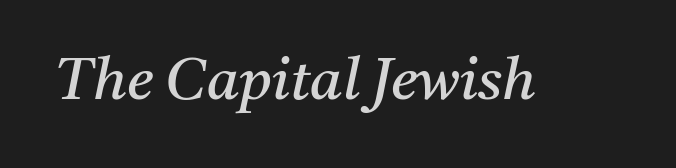
The image shows 59 px regular-weight serif type, italic (leaning right); set normal letter spacing, not underlined; medium stroke contrast and a medium x-height.
